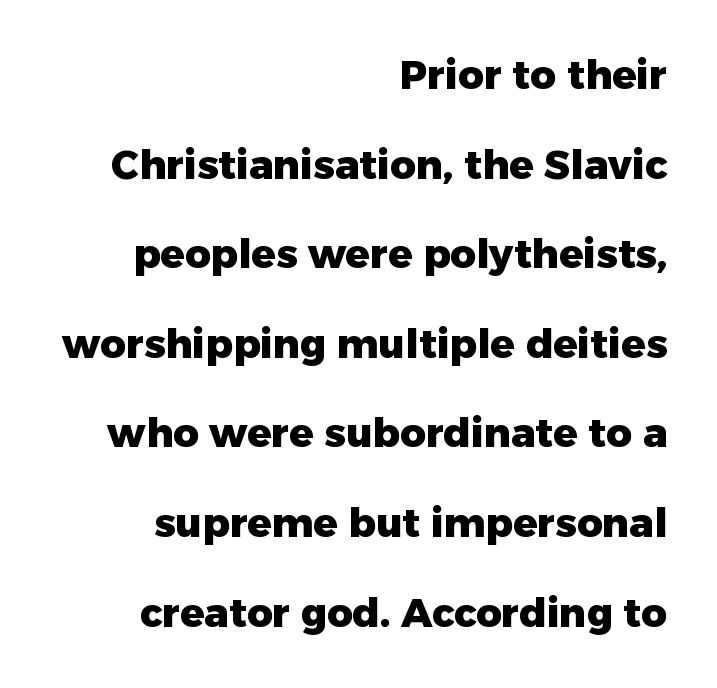
The image shows 40 px heavy sans-serif type, upright; set right-aligned, loose line spacing (2.24x), normal letter spacing, not underlined; low stroke contrast and a medium x-height.
